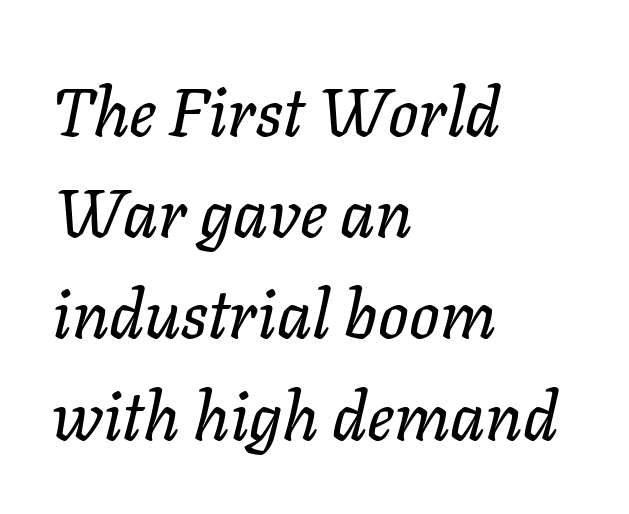
Q: Is the text italic (slanted)? A: Yes, it leans right by about 11 degrees.
Q: Is the text underlined? A: No.
Q: How is the paragraph aligned? A: Left-aligned.
Q: Is the spacing between letters normal or unusually wide? A: Normal.
Q: Is the spacing between lines tight, normal or loose? A: Normal.
Q: Width (condensed, normal, or wide)? A: Normal.
Q: Stroke contrast? A: Low.
Q: x-height? A: Medium.
Q: Monospaced? A: No.
